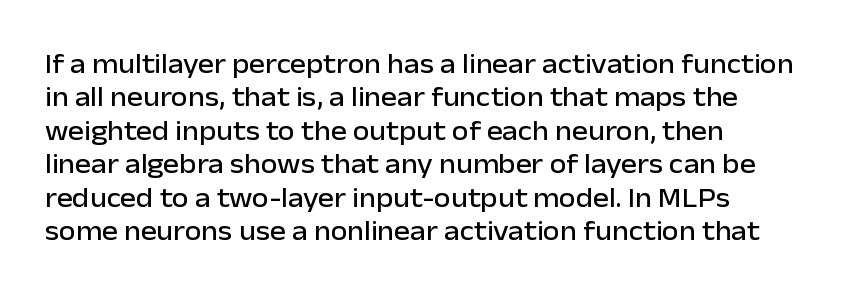
The image shows 27 px text type, upright; set line spacing 1.24x, normal letter spacing, not underlined.
